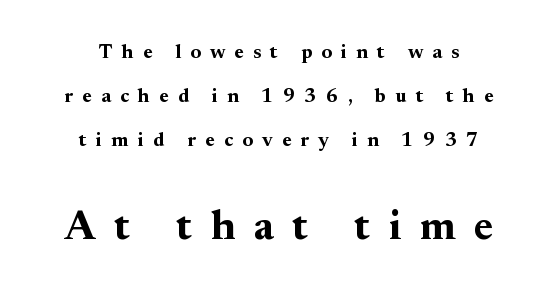
Glyph-to-glyph distance is far greater than everyday printed text. Note: serifs present on the glyphs. A typesetter would mark this as roman, not italic. The line-height multiplier appears high, well above default.
